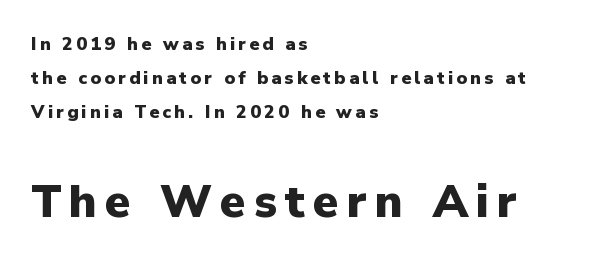
{"serif": "no", "italic": "no", "bold": "yes", "weight": "heavy", "width": "normal", "stroke_contrast": "low", "x_height": "medium", "monospaced": "no", "underline": "no", "align": "left", "line_spacing_ratio": 1.89, "larger_block": "second", "size_ratio": 2.56, "glyph_px": 46}
